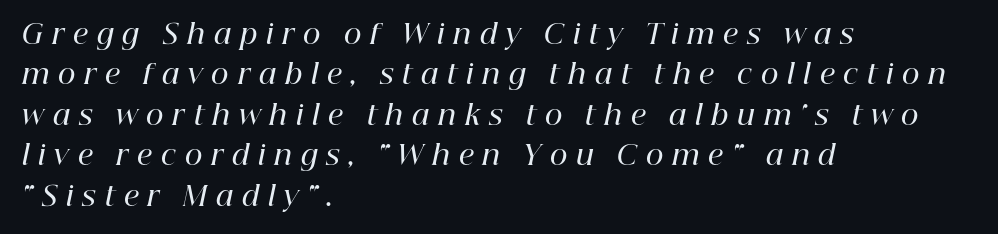
{"italic": "yes", "lean": "right", "slant_degrees": 12, "bold": "semi", "underline": "no", "align": "left", "line_spacing": "normal", "line_spacing_ratio": 1.5, "letter_spacing": "wide", "letter_spacing_em": 0.33, "glyph_px": 27}
